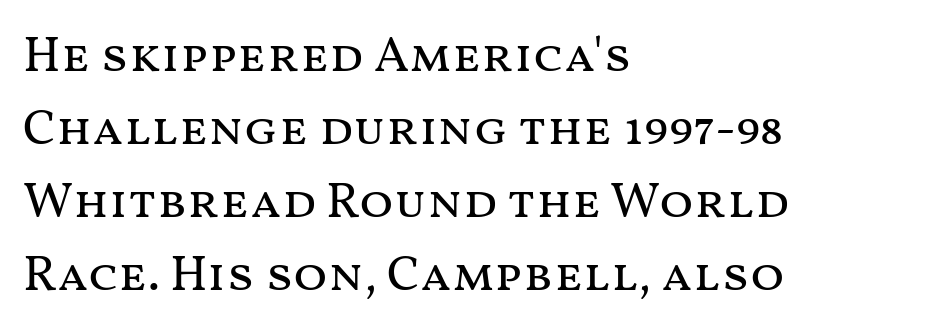
The block of text has a typical density, with ordinary space between rows. You could call the tracking neutral — neither tight nor loose. Style check: upright. Unbolded letterforms with no extra heft. Where is the straight margin? On the left.
